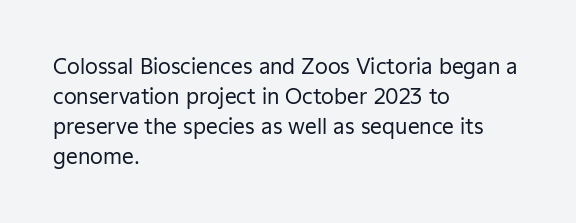
The image shows 21 px text type, upright; set left-aligned, normal line spacing (1.43x), normal letter spacing, not underlined.
